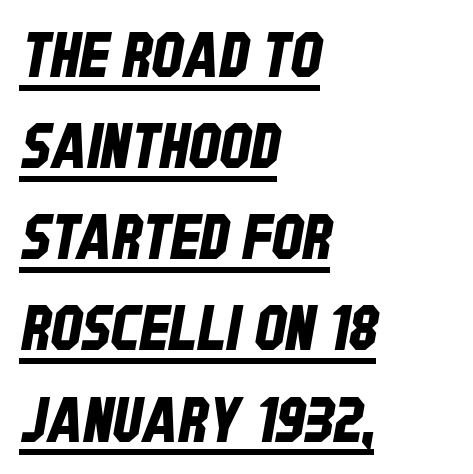
Each letter keeps its own natural width here, so spacing adapts to shape. Notice how a bar underscores the lettering throughout. Each letter's strokes conclude bluntly, with no projecting serifs. Honestly, the letter spacing is just normal — you wouldn't notice it.
